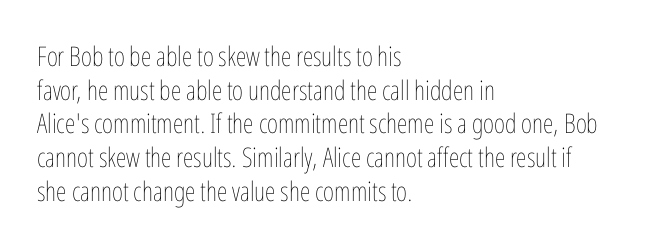
Whoever set this chose a conventional vertical rhythm. Each stroke keeps to a modest, everyday thickness or less. Is there any slant? The stems are plumb. Any mark beneath the type? The region is blank. Horizontal alignment here is leftward, the default for most running prose.
